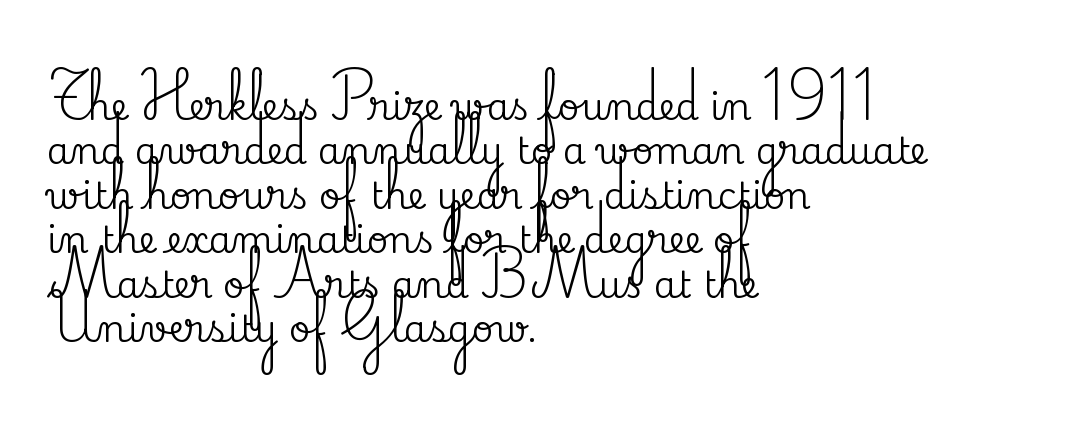
{"serif": "yes", "italic": "no", "width": "normal", "stroke_contrast": "medium", "x_height": "small", "monospaced": "no", "underline": "no", "align": "left", "line_spacing_ratio": 1.2, "letter_spacing": "normal", "letter_spacing_em": 0.0, "glyph_px": 37}
